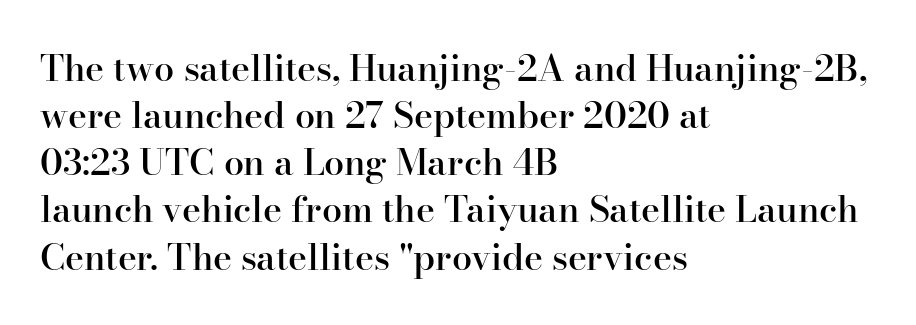
The image shows 36 px semibold serif type, upright; set left-aligned, normal line spacing (1.31x), normal letter spacing, not underlined; high stroke contrast and a small x-height.
